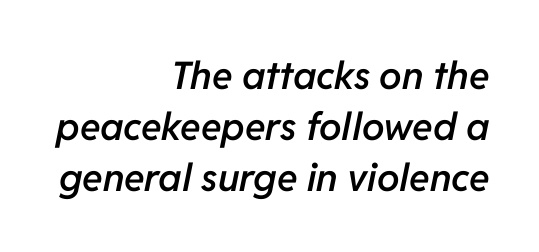
Q: Is the text bold? A: Semi-bold.
Q: Is the text italic (slanted)? A: Yes, it leans right by about 11 degrees.
Q: Is the text underlined? A: No.
Q: How is the paragraph aligned? A: Right-aligned.
Q: Is the spacing between letters normal or unusually wide? A: Normal.
Q: Is the spacing between lines tight, normal or loose? A: Normal.
Q: Width (condensed, normal, or wide)? A: Normal.
Q: Stroke contrast? A: Low.
Q: x-height? A: Medium.
Q: Monospaced? A: No.
